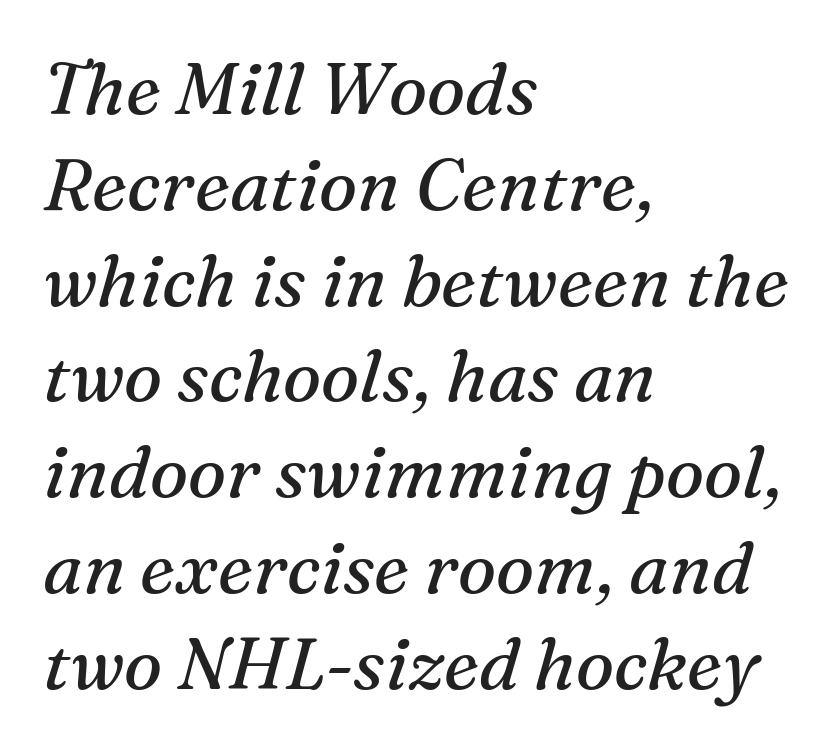
These lines were composed using italics. This rendering features lettering with no underline. The font family rendered here belongs to the serif group. Proportional: the letters do not fall into vertical columns. Reading down the block, your eye returns to a fixed left position each line. The rendering keeps characters at their native spacing.
